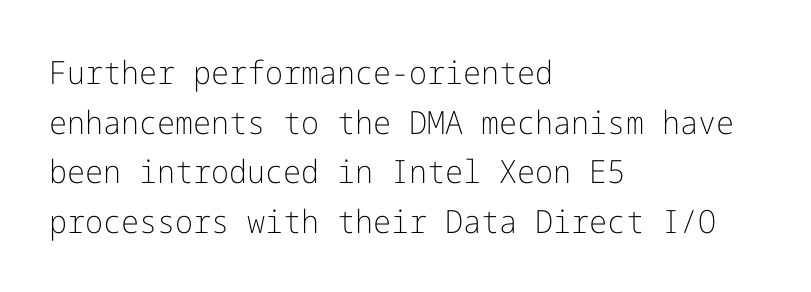
The image shows 32 px light sans-serif type, upright; set left-aligned, normal line spacing (1.55x), normal letter spacing, not underlined; low stroke contrast and a medium x-height.
